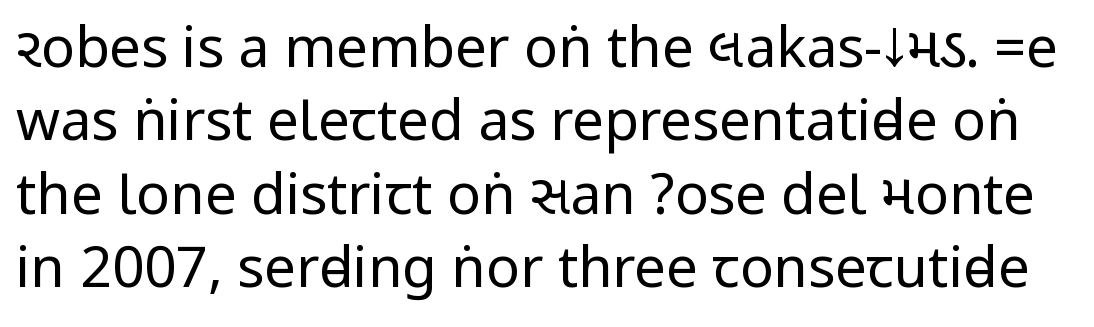
The image shows 56 px regular-weight, condensed sans-serif type, upright; set normal line spacing (1.31x), normal letter spacing, not underlined; low stroke contrast.
